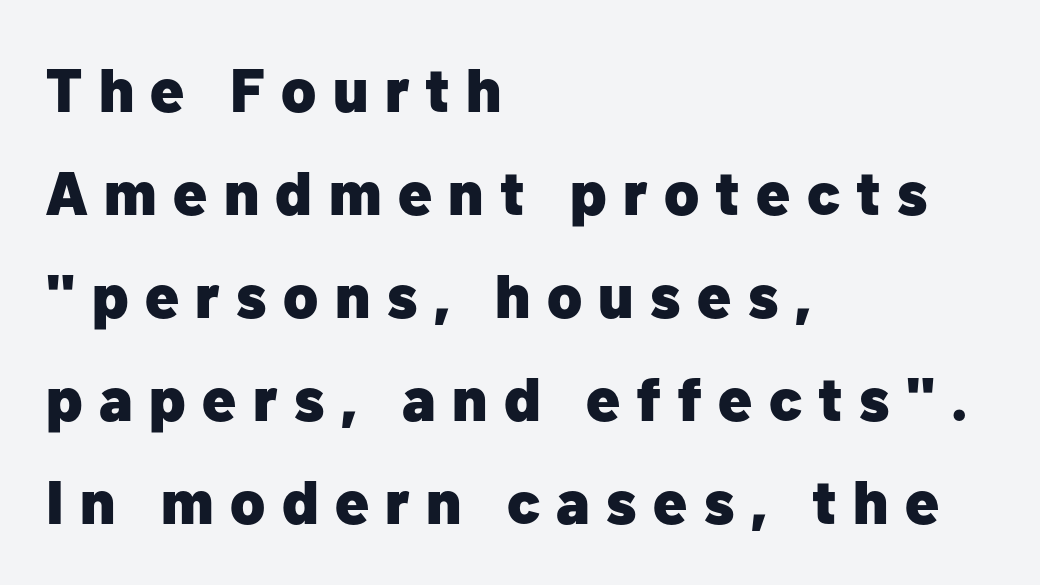
The image shows 61 px heavy sans-serif type, upright; set left-aligned, normal line spacing (1.69x), unusually wide letter spacing (+0.27 em), not underlined; low stroke contrast and a medium x-height.
